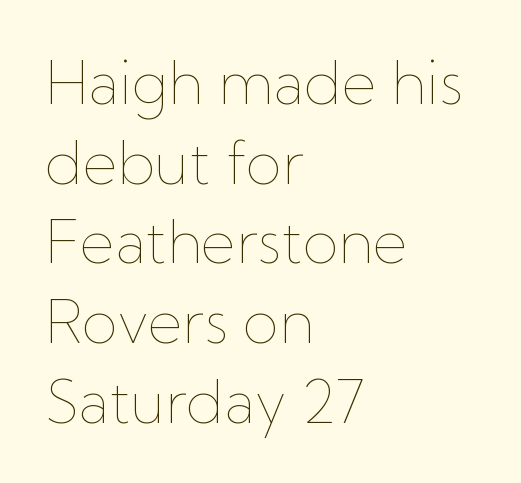
Is the block centered? No — it sits flush against the left margin. Ordinary non-slanted type is in use. The strokes carry an ordinary text weight at most. The space directly below the letters is spotless. The gaps between neighbouring characters are ordinary and unremarkable. The vertical gap from one line to the next is medium.
